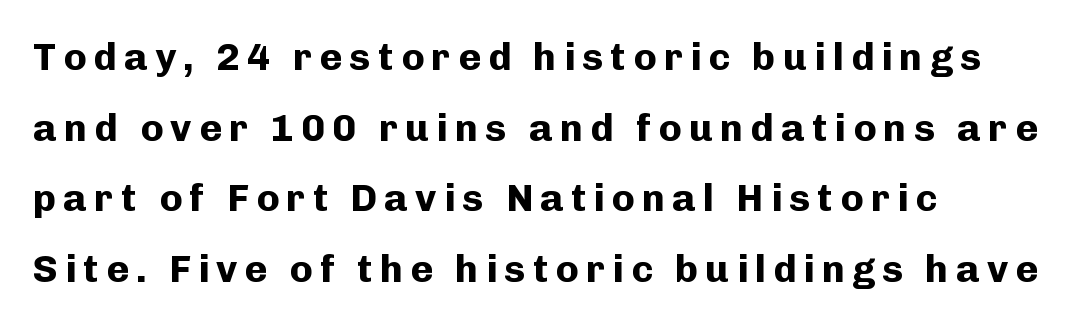
Q: Is the text bold? A: Yes.
Q: Is the text italic (slanted)? A: No, it is upright.
Q: Is the typeface a serif or a sans-serif typeface? A: Sans-serif.
Q: Is the text underlined? A: No.
Q: How is the paragraph aligned? A: Left-aligned.
Q: Width (condensed, normal, or wide)? A: Normal.
Q: Stroke contrast? A: Low.
Q: x-height? A: Medium.
Q: Monospaced? A: No.
